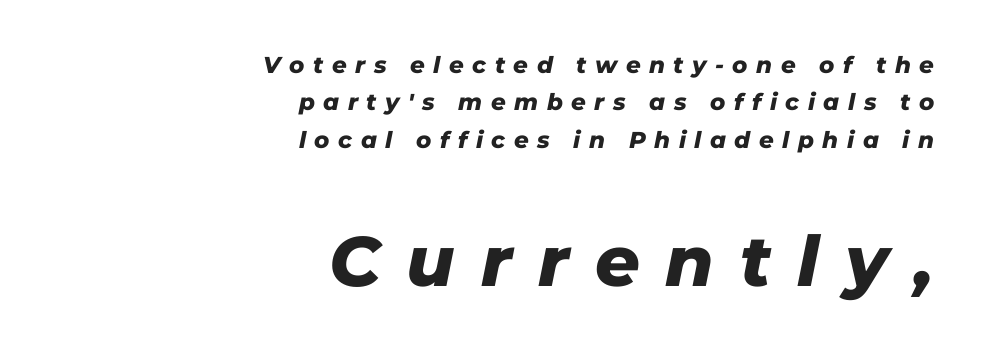
A typesetter would call this proportional, since set widths differ per character. Characters follow at a spacing far wider than the type designer built in. Italic: yes, the glyphs are oblique. Compare the two chunks: the lower has the greater cap height. The space directly below the letters is spotless.
